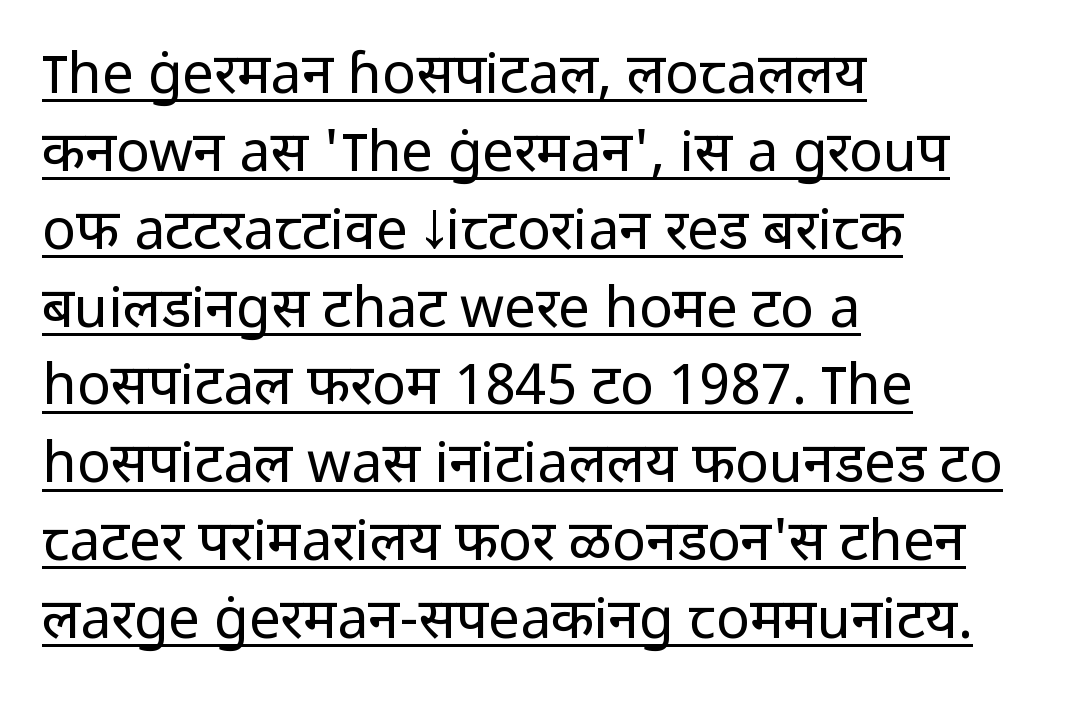
{"serif": "no", "italic": "no", "bold": "no", "weight": "regular", "width": "normal", "stroke_contrast": "low", "x_height": "medium", "monospaced": "no", "underline": "yes", "align": "left", "line_spacing": "normal", "line_spacing_ratio": 1.39, "letter_spacing": "normal", "letter_spacing_em": 0.0, "glyph_px": 56}
